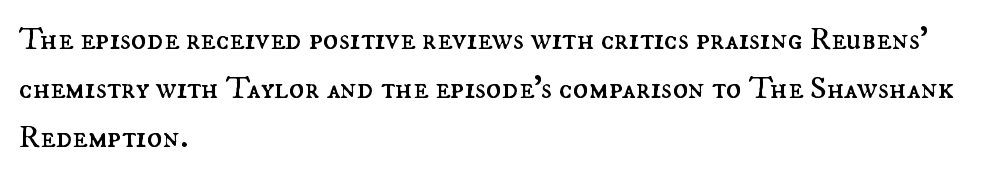
Unlike italic type, these characters show no tilt at all. The line-height multiplier appears to be the usual default. Visually the block forms a straight wall on the left and a jagged coastline on the right. Looks like regular typesetting: each glyph gets only the width it needs. There is no visible air inserted between adjacent glyphs.
